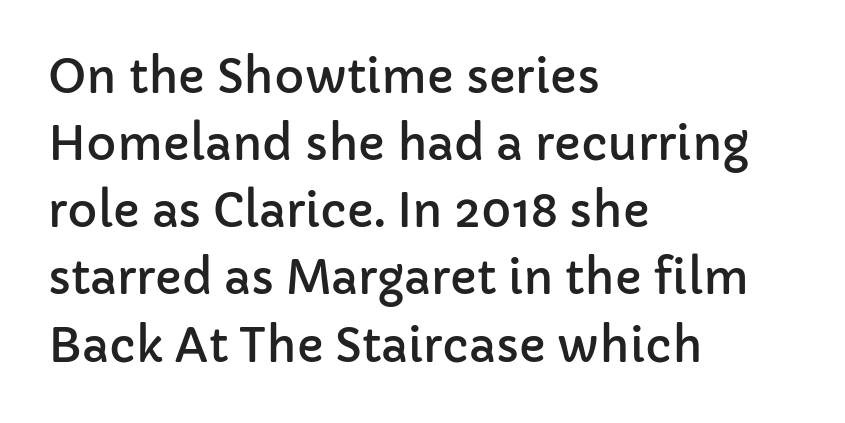
These lines are set flush left with a ragged right edge. Successive baselines arrive at the customary interval. The typography opts for an upright posture over an oblique one. To sum up the face: it is a sans, with no serifs. Decoration check: the copy has no underline.
